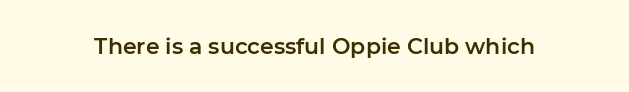
Tall strokes in this sample are plumb rather than angled. Short note: letters normally spaced. Lines of text with bare space underneath.
